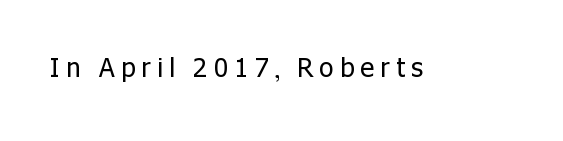
This is the regular roman posture of the typeface. This sample uses expanded letter spacing, leaving extra air between glyphs. No word sits above an underline. Ink coverage per letter is moderate at most.
